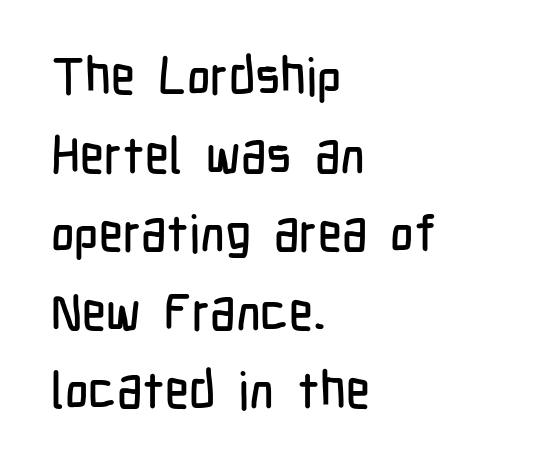
The face used here is a sans, in the tradition of grotesques and geometrics. Varying glyph widths throughout — classic text-font behaviour. Beneath every word, the page is bare. The face used here is rendered with its standard letterfit.
